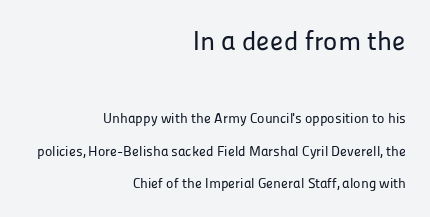
The image shows 27 px text type, upright; set right-aligned, loose line spacing (2.34x), normal letter spacing, not underlined; the first (top) block is 1.93x larger.
